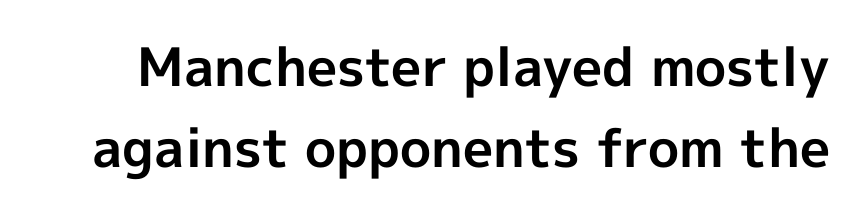
{"serif": "no", "italic": "no", "bold": "yes", "weight": "bold", "width": "normal", "x_height": "medium", "monospaced": "no", "underline": "no", "line_spacing": "normal", "line_spacing_ratio": 1.53, "letter_spacing": "normal", "letter_spacing_em": 0.0, "glyph_px": 53}
